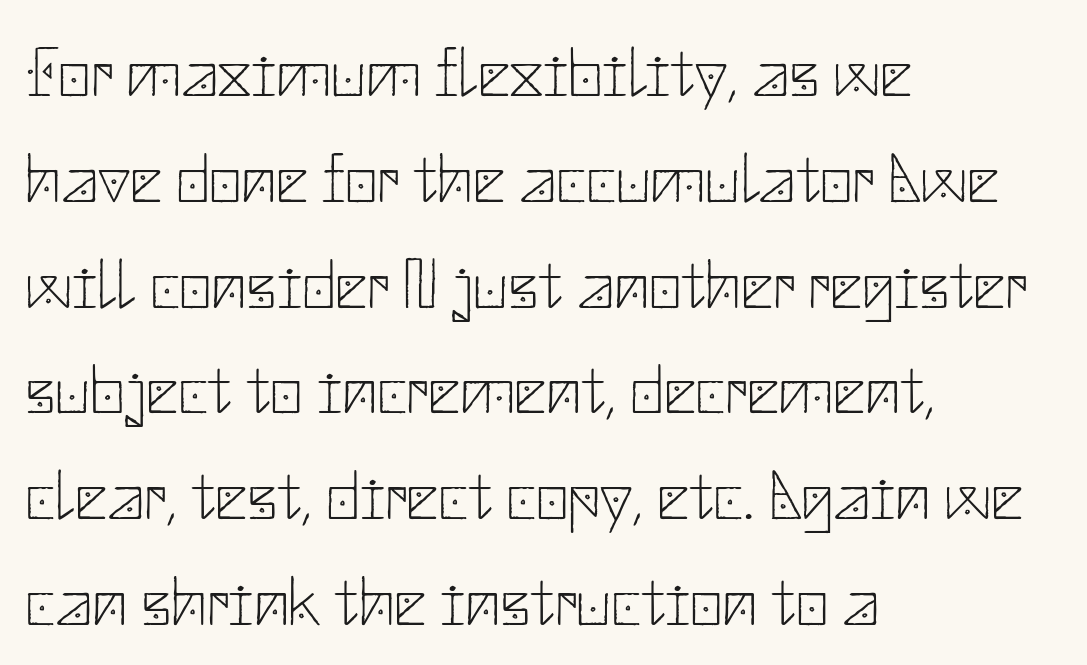
{"serif": "no", "italic": "no", "bold": "no", "weight": "thin", "width": "normal", "stroke_contrast": "low", "x_height": "small", "underline": "no", "align": "left", "line_spacing": "normal", "line_spacing_ratio": 1.49, "letter_spacing": "normal", "letter_spacing_em": 0.0, "glyph_px": 71}
